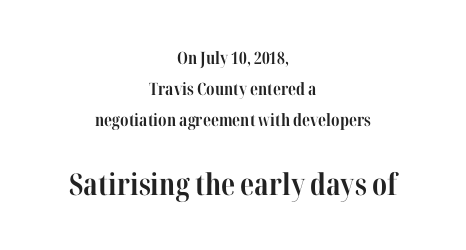
{"serif": "yes", "italic": "no", "bold": "yes", "weight": "bold", "width": "condensed", "stroke_contrast": "high", "x_height": "medium", "monospaced": "no", "underline": "no", "align": "center", "line_spacing_ratio": 1.83, "letter_spacing": "normal", "letter_spacing_em": 0.0, "larger_block": "second", "size_ratio": 1.76, "glyph_px": 30}
